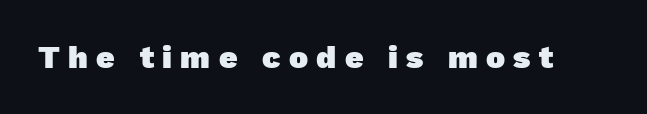
{"serif": "no", "bold": "yes", "weight": "heavy", "width": "normal", "stroke_contrast": "low", "x_height": "medium", "monospaced": "no", "underline": "no", "letter_spacing": "wide", "letter_spacing_em": 0.26, "glyph_px": 32}
